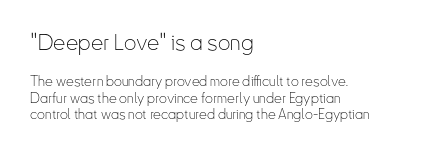
{"italic": "no", "bold": "no", "underline": "no", "align": "left", "line_spacing_ratio": 1.17, "letter_spacing": "normal", "letter_spacing_em": 0.0, "larger_block": "first", "size_ratio": 1.57, "glyph_px": 22}
